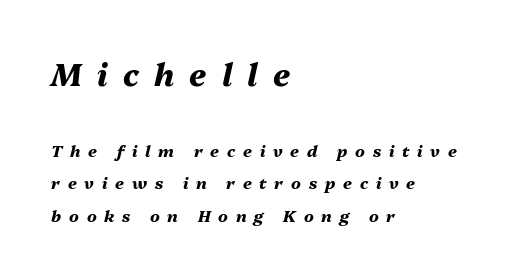
{"italic": "yes", "lean": "right", "slant_degrees": 13, "bold": "yes", "weight": "heavy", "width": "normal", "stroke_contrast": "medium", "x_height": "medium", "monospaced": "no", "underline": "no", "align": "left", "line_spacing": "loose", "line_spacing_ratio": 2.03, "letter_spacing": "wide", "letter_spacing_em": 0.49, "larger_block": "first", "size_ratio": 1.94, "glyph_px": 31}
